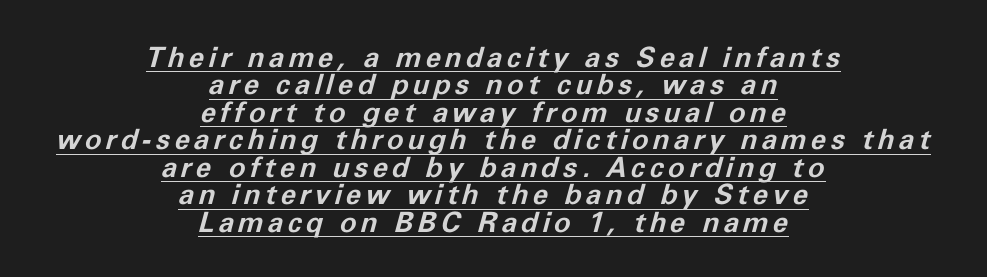
The image shows 28 px bold type, italic (leaning right); set centered, tight line spacing (0.98x), underlined; low stroke contrast and a medium x-height.
